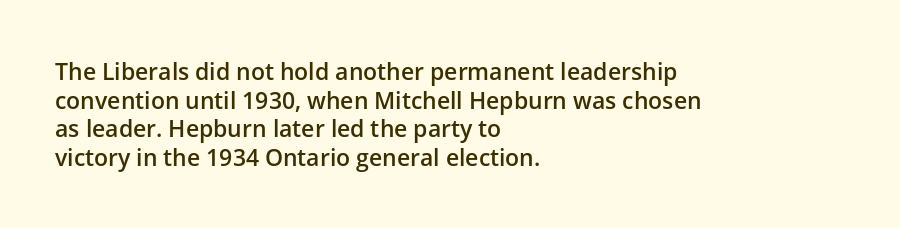
The passage shown is not underscored anywhere. On the weight axis this lands at semibold, roughly 600. Nothing unusual about the tracking: characters are spaced as the font intends. This is roman type, the default non-slanted kind. The paragraph has a hard left edge and a soft right edge.
